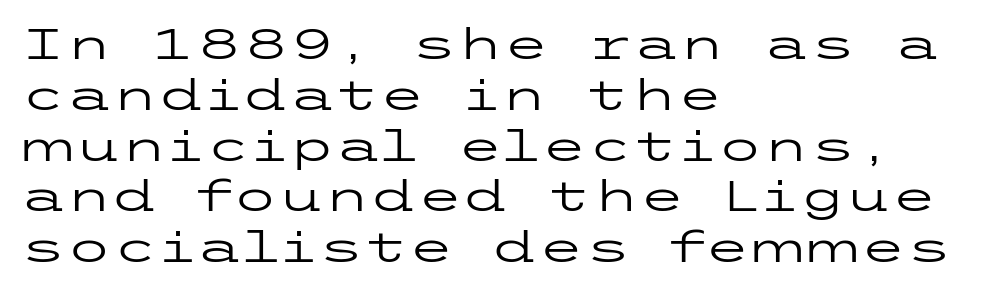
The image shows 42 px regular-weight, wide sans-serif type, upright; set left-aligned, line spacing 1.21x, normal letter spacing, not underlined; low stroke contrast and a medium x-height.
